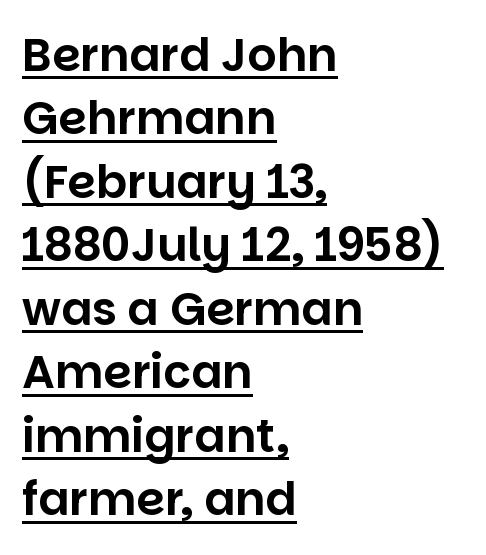
Serifs: no, the terminals of the letterforms are clean. Horizontal bands of white between lines are of average thickness. Do the letters lean? They stand straight. Character widths vary here, with narrow letters taking less room than wide ones.
